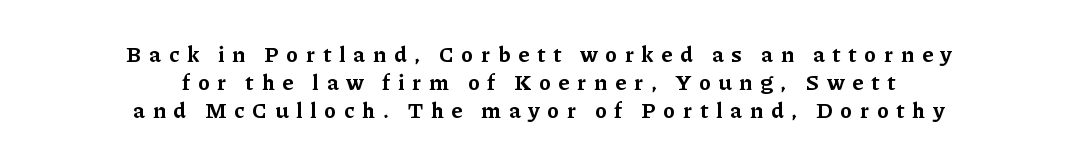
{"italic": "no", "bold": "yes", "underline": "no", "align": "center", "line_spacing": "normal", "line_spacing_ratio": 1.28, "letter_spacing": "wide", "letter_spacing_em": 0.36, "glyph_px": 22}
